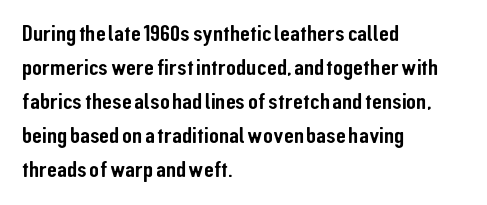
{"italic": "no", "underline": "no", "align": "left", "line_spacing": "normal", "line_spacing_ratio": 1.48, "letter_spacing": "normal", "letter_spacing_em": 0.0, "glyph_px": 23}
